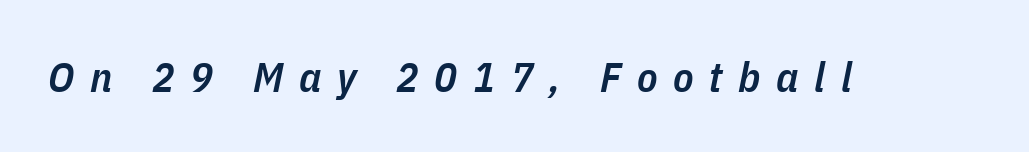
The image shows 42 px semibold, condensed type, italic (leaning right); set unusually wide letter spacing (+0.37 em), not underlined; low stroke contrast and a medium x-height.
